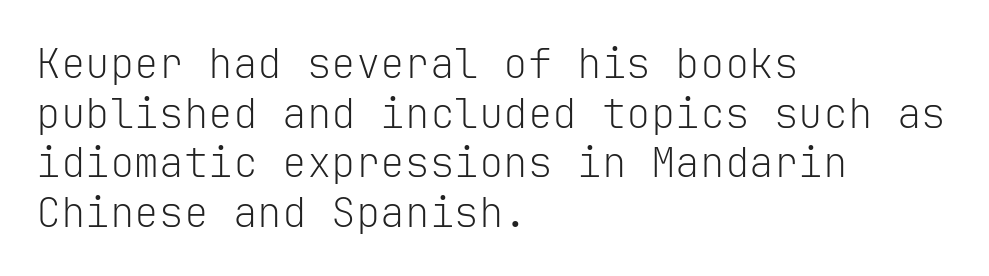
Q: Is the text bold? A: No.
Q: Is the text italic (slanted)? A: No, it is upright.
Q: Is the typeface a serif or a sans-serif typeface? A: Sans-serif.
Q: Is the text underlined? A: No.
Q: How is the paragraph aligned? A: Left-aligned.
Q: Is the spacing between letters normal or unusually wide? A: Normal.
Q: Width (condensed, normal, or wide)? A: Normal.
Q: Stroke contrast? A: Low.
Q: x-height? A: Medium.
Q: Monospaced? A: Yes.
